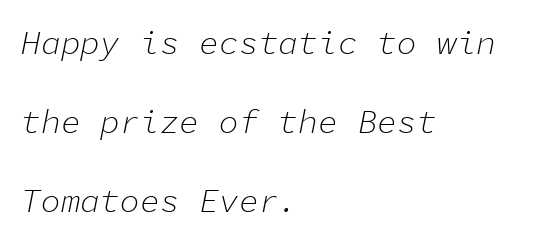
{"italic": "yes", "lean": "right", "slant_degrees": 11, "bold": "no", "weight": "light", "width": "normal", "stroke_contrast": "low", "x_height": "medium", "monospaced": "yes", "underline": "no", "align": "left", "line_spacing": "loose", "line_spacing_ratio": 2.39, "letter_spacing": "normal", "letter_spacing_em": 0.0, "glyph_px": 33}
